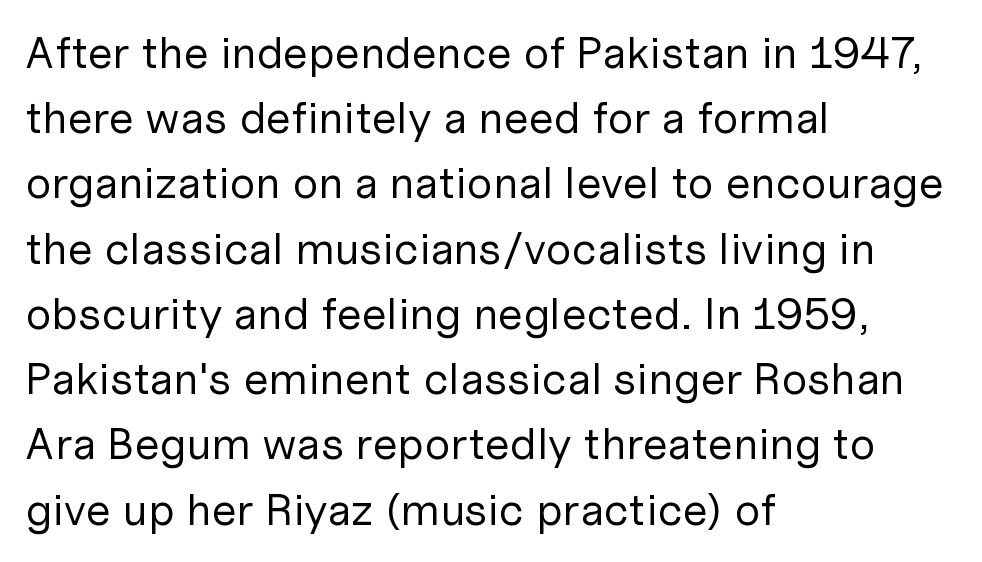
The image shows 45 px regular-weight sans-serif type, upright; set left-aligned, normal line spacing (1.45x), normal letter spacing, not underlined; low stroke contrast and a medium x-height.
